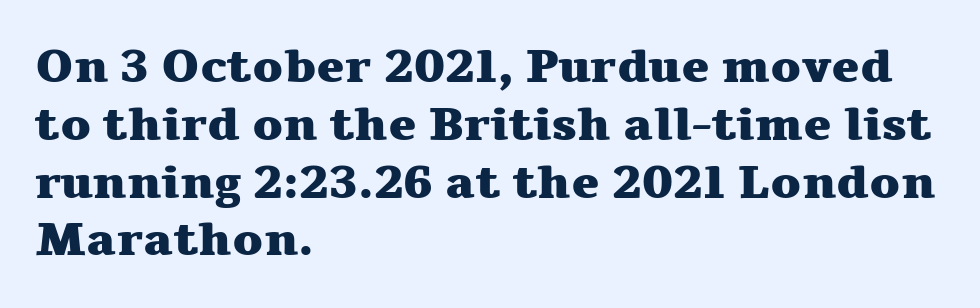
Underline: absent. Layout note: lines flush left. What stands out about the letter spacing? Nothing — it is the standard amount. The font is running at its bold setting.
